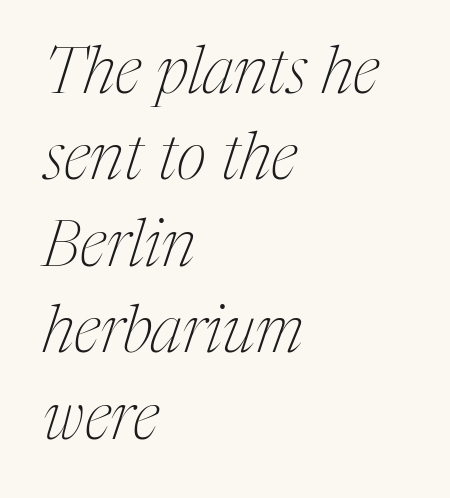
Q: Is the text bold? A: No.
Q: Is the text italic (slanted)? A: Yes, it leans right by about 17 degrees.
Q: Is the typeface a serif or a sans-serif typeface? A: Serif.
Q: Is the text underlined? A: No.
Q: How is the paragraph aligned? A: Left-aligned.
Q: Is the spacing between letters normal or unusually wide? A: Normal.
Q: Is the spacing between lines tight, normal or loose? A: Normal.
Q: Width (condensed, normal, or wide)? A: Condensed.
Q: Stroke contrast? A: Medium.
Q: x-height? A: Medium.
Q: Monospaced? A: No.
